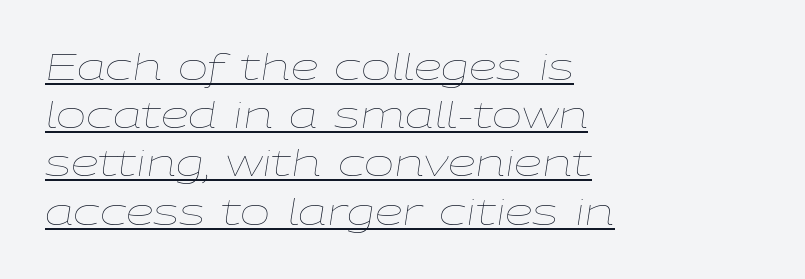
{"italic": "yes", "lean": "right", "slant_degrees": 9, "bold": "no", "weight": "thin", "width": "wide", "stroke_contrast": "low", "x_height": "medium", "monospaced": "no", "underline": "yes", "align": "left", "line_spacing": "normal", "line_spacing_ratio": 1.34, "letter_spacing": "normal", "letter_spacing_em": 0.0, "glyph_px": 36}
